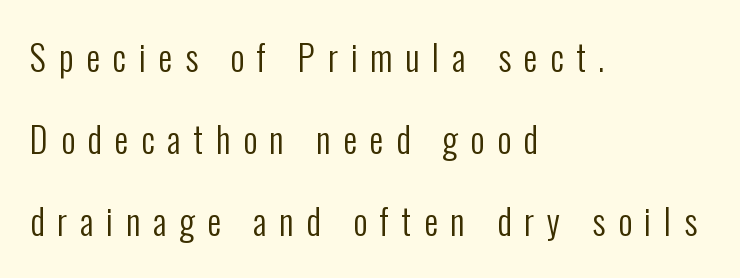
The image shows 35 px regular-weight, condensed sans-serif type, upright; set left-aligned, loose line spacing (2.35x), unusually wide letter spacing (+0.36 em), not underlined; low stroke contrast and a medium x-height.
